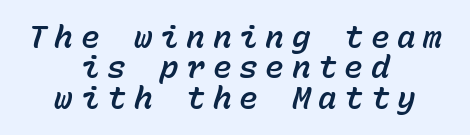
Q: Is the text italic (slanted)? A: Yes, it leans right by about 15 degrees.
Q: Is the text underlined? A: No.
Q: How is the paragraph aligned? A: Centered.
Q: Is the spacing between letters normal or unusually wide? A: Unusually wide.
Q: Is the spacing between lines tight, normal or loose? A: Tight.
Q: Width (condensed, normal, or wide)? A: Normal.
Q: Stroke contrast? A: Low.
Q: x-height? A: Medium.
Q: Monospaced? A: Yes.
